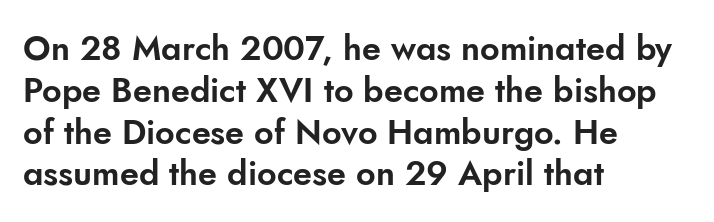
{"serif": "no", "italic": "no", "width": "normal", "stroke_contrast": "low", "x_height": "small", "monospaced": "no", "underline": "no", "align": "left", "line_spacing_ratio": 1.23, "letter_spacing": "normal", "letter_spacing_em": 0.0, "glyph_px": 34}
